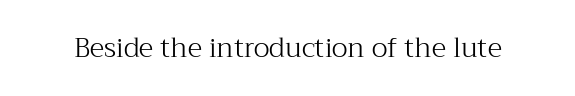
Q: Is the text bold? A: No.
Q: Is the text italic (slanted)? A: No, it is upright.
Q: Is the text underlined? A: No.
Q: Is the spacing between letters normal or unusually wide? A: Normal.
